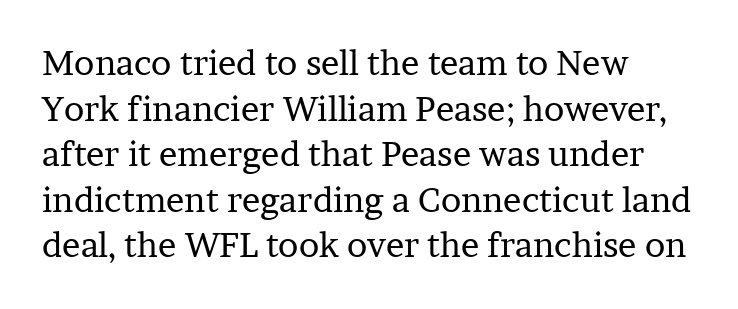
Q: Is the text bold? A: No.
Q: Is the text italic (slanted)? A: No, it is upright.
Q: Is the typeface a serif or a sans-serif typeface? A: Serif.
Q: Is the text underlined? A: No.
Q: How is the paragraph aligned? A: Left-aligned.
Q: Is the spacing between letters normal or unusually wide? A: Normal.
Q: Is the spacing between lines tight, normal or loose? A: Normal.
Q: Width (condensed, normal, or wide)? A: Normal.
Q: Stroke contrast? A: Low.
Q: x-height? A: Medium.
Q: Monospaced? A: No.
